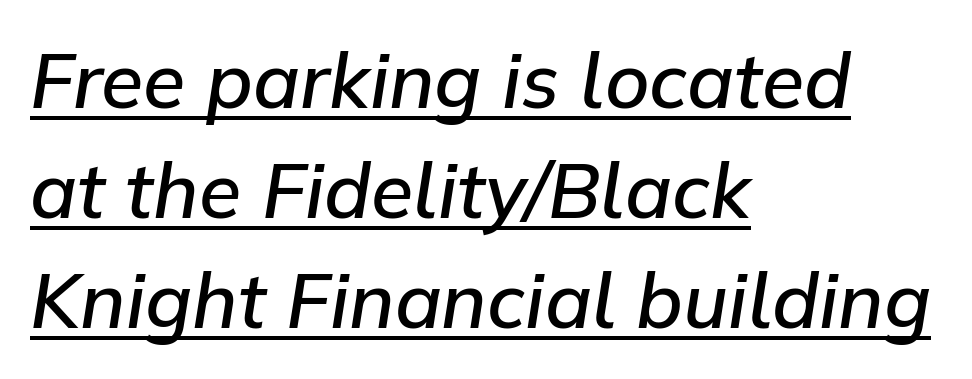
{"italic": "yes", "lean": "right", "slant_degrees": 9, "bold": "semi", "weight": "semibold", "width": "normal", "stroke_contrast": "low", "x_height": "medium", "monospaced": "no", "underline": "yes", "align": "left", "line_spacing": "normal", "line_spacing_ratio": 1.43, "letter_spacing": "normal", "letter_spacing_em": 0.0, "glyph_px": 77}
